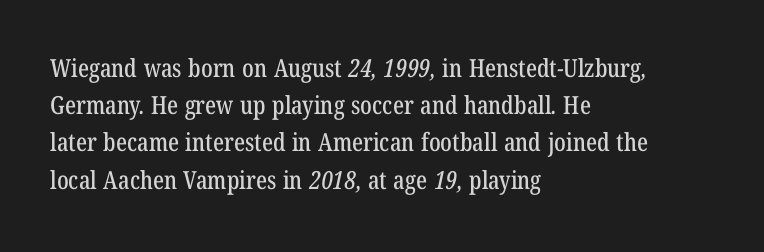
The image shows 25 px text type; set left-aligned, normal line spacing (1.49x), normal letter spacing, not underlined.
